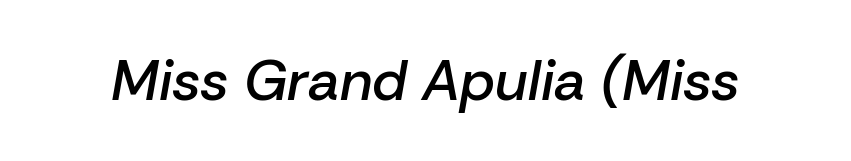
{"italic": "yes", "lean": "right", "slant_degrees": 10, "bold": "semi", "weight": "semibold", "width": "normal", "stroke_contrast": "low", "x_height": "medium", "monospaced": "no", "underline": "no", "letter_spacing": "normal", "letter_spacing_em": 0.0, "glyph_px": 57}
